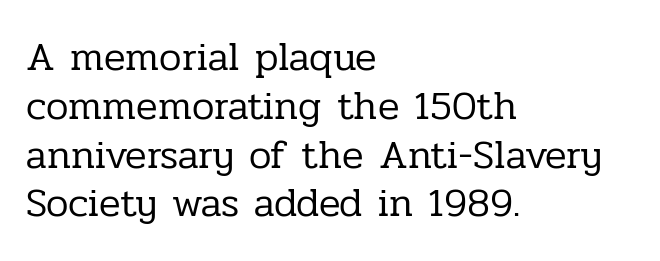
This sample uses plain, unmodified letter spacing. This is the regular roman posture of the typeface. Quick note: underline off. A light-to-regular cut is what we see here. Spacing verdict: proportional, widths tailored to each character. Every row of glyphs begins at an identical x-position on the left.
